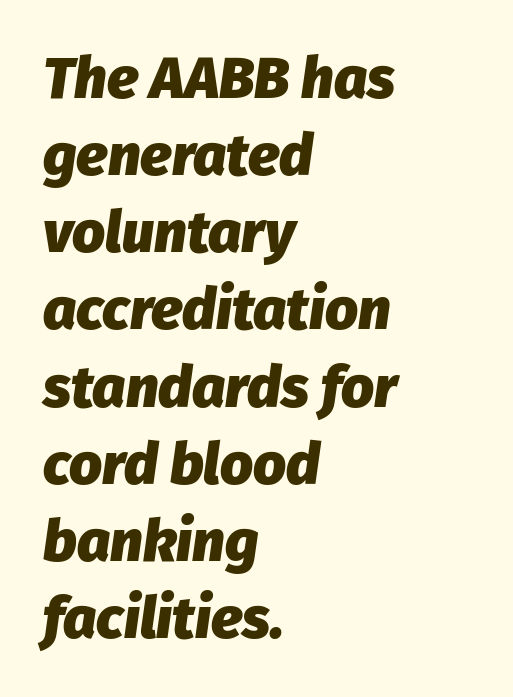
{"italic": "yes", "lean": "right", "slant_degrees": 8, "bold": "yes", "weight": "heavy", "width": "normal", "stroke_contrast": "low", "x_height": "medium", "monospaced": "no", "underline": "no", "align": "left", "line_spacing": "normal", "line_spacing_ratio": 1.33, "letter_spacing": "normal", "letter_spacing_em": 0.0, "glyph_px": 58}
